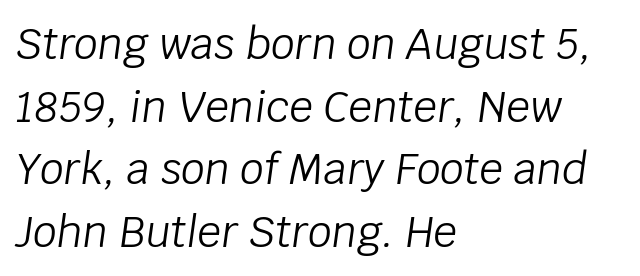
{"italic": "yes", "lean": "right", "slant_degrees": 8, "bold": "no", "weight": "light", "width": "normal", "stroke_contrast": "low", "x_height": "large", "monospaced": "no", "underline": "no", "align": "left", "line_spacing": "normal", "line_spacing_ratio": 1.49, "letter_spacing": "normal", "letter_spacing_em": 0.0, "glyph_px": 42}
